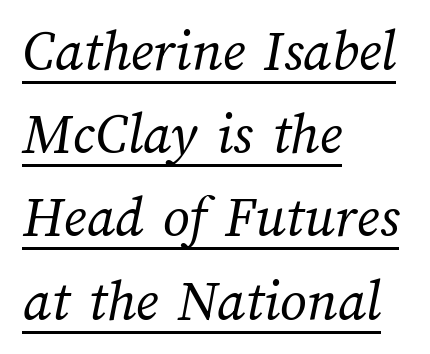
The setting favours the left margin, as ordinary paragraphs usually do. The passage shown stacks its lines at a standard gap. Looks like someone drew a line under every word here. Proportional: the letters do not fall into vertical columns. In terms of letterspacing, this is plain default setting. Ink coverage per letter is moderate at most.
